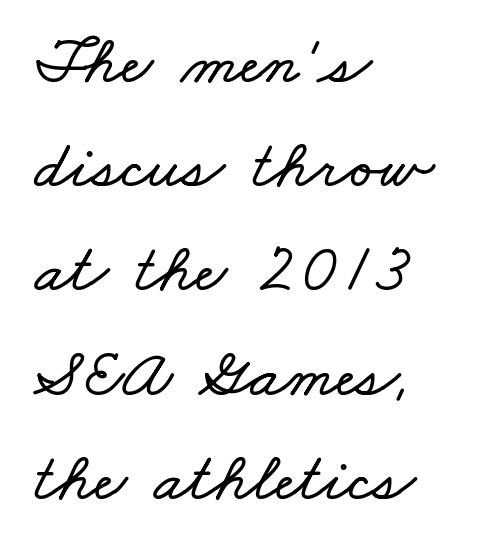
Q: Is the text underlined? A: No.
Q: How is the paragraph aligned? A: Left-aligned.
Q: Is the spacing between letters normal or unusually wide? A: Normal.
Q: Is the spacing between lines tight, normal or loose? A: Normal.
Q: Width (condensed, normal, or wide)? A: Wide.
Q: Stroke contrast? A: Low.
Q: x-height? A: Small.
Q: Monospaced? A: No.
